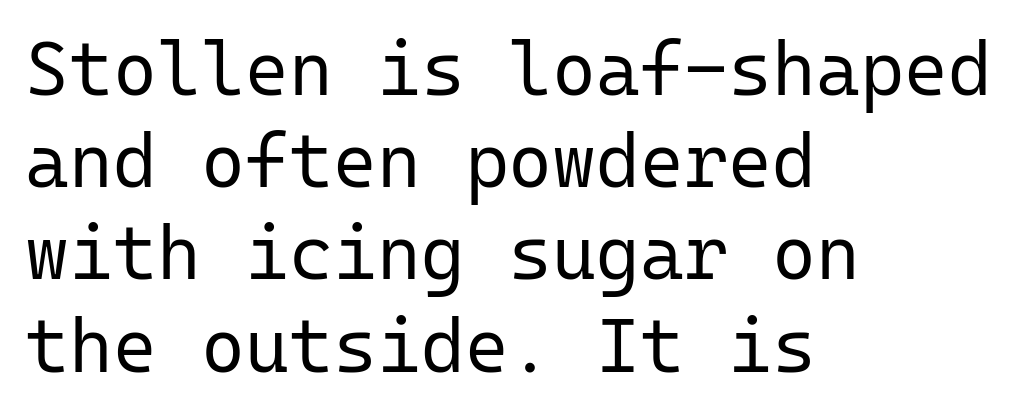
Students, note that the glyphs here touch the page at normal intervals. No chunkiness to these letters — they're not bold. The rendering anchors every line to the left-hand side. The axis of the letterforms is exactly vertical.
